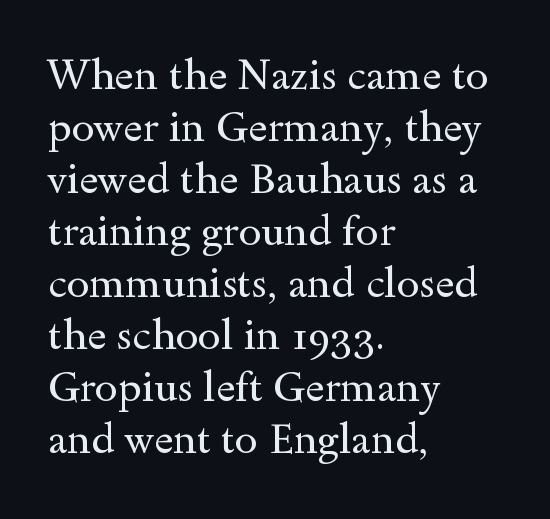
Horizontal alignment here is leftward, the default for most running prose. The lettering holds an erect, upright posture throughout. This sample uses a serif face. Caption: face not bold, strokes unweighted. Glance below the letters and you will spot only blank space.
